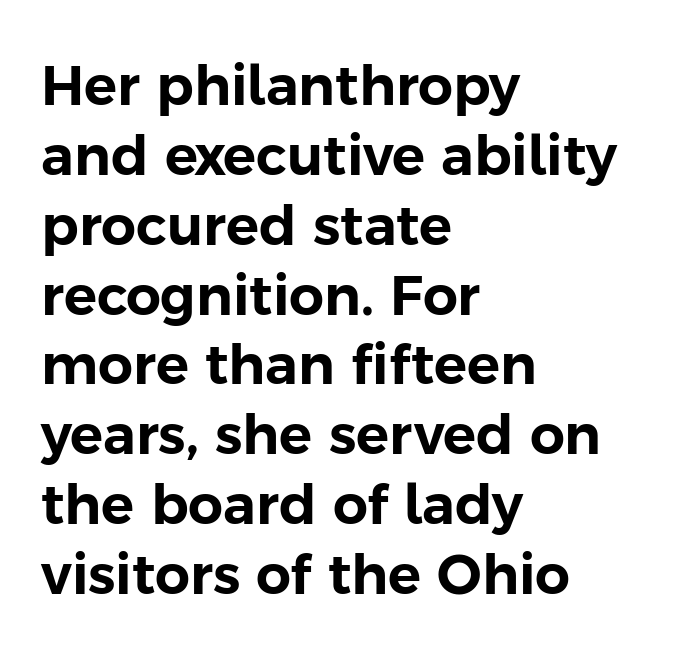
{"serif": "no", "italic": "no", "width": "normal", "stroke_contrast": "low", "x_height": "medium", "monospaced": "no", "underline": "no", "align": "left", "line_spacing": "normal", "line_spacing_ratio": 1.27, "letter_spacing": "normal", "letter_spacing_em": 0.0, "glyph_px": 55}
